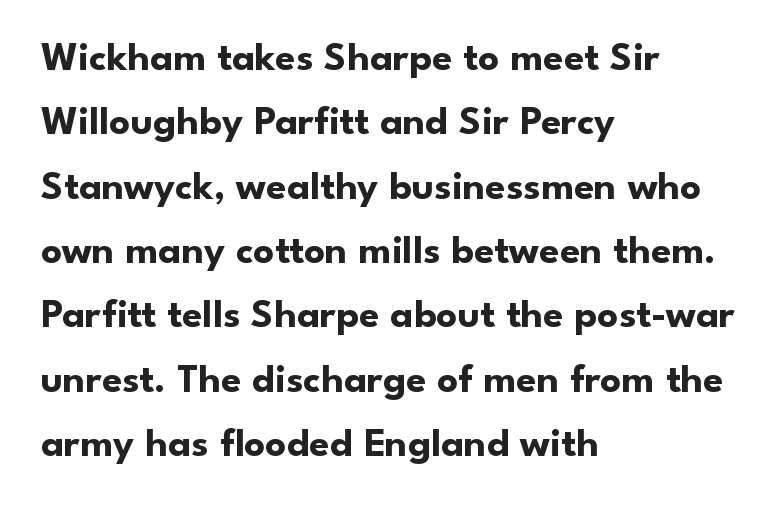
The image shows 41 px bold sans-serif type, upright; set left-aligned, normal line spacing (1.57x), normal letter spacing, not underlined; low stroke contrast and a small x-height.
